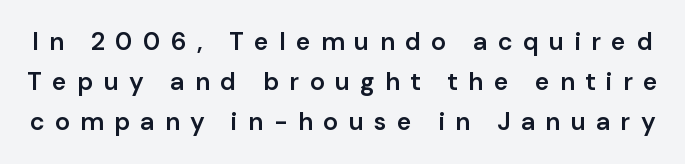
How would I describe the line gaps? Plain and ordinary. Stroke thickness is moderately raised; the sample reads as semibold. Quick note: underline off. These lines were composed using upright roman letters. Spacing between characters has been opened up far beyond the box default.
